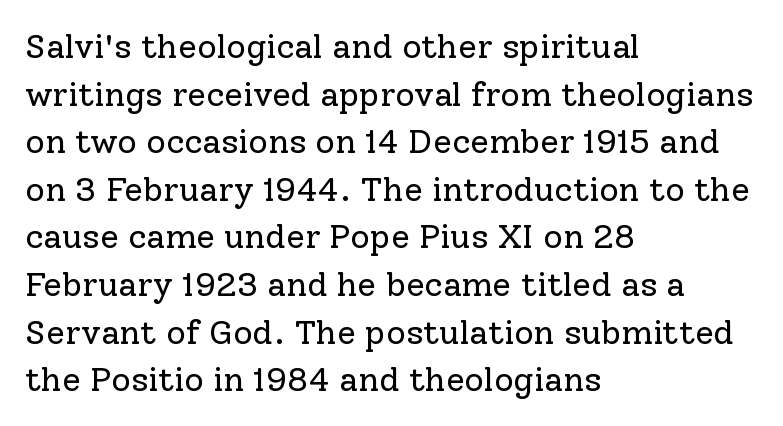
The image shows 34 px regular-weight serif type, upright; set left-aligned, normal line spacing (1.4x), normal letter spacing, not underlined; low stroke contrast and a medium x-height.
